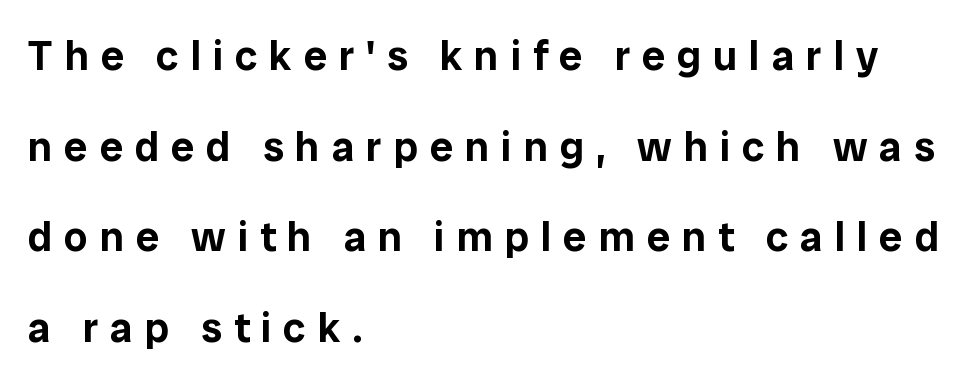
Q: Is the text italic (slanted)? A: No, it is upright.
Q: Is the typeface a serif or a sans-serif typeface? A: Sans-serif.
Q: Is the text underlined? A: No.
Q: How is the paragraph aligned? A: Left-aligned.
Q: Is the spacing between letters normal or unusually wide? A: Unusually wide.
Q: Is the spacing between lines tight, normal or loose? A: Loose.
Q: Width (condensed, normal, or wide)? A: Normal.
Q: Stroke contrast? A: Low.
Q: x-height? A: Medium.
Q: Monospaced? A: No.
